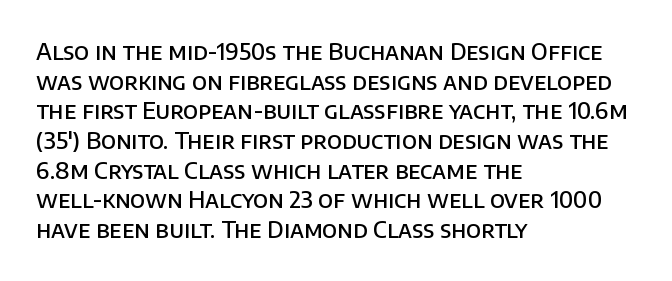
{"italic": "no", "bold": "semi", "underline": "no", "align": "left", "line_spacing": "normal", "line_spacing_ratio": 1.29, "letter_spacing": "normal", "letter_spacing_em": 0.0, "glyph_px": 23}
